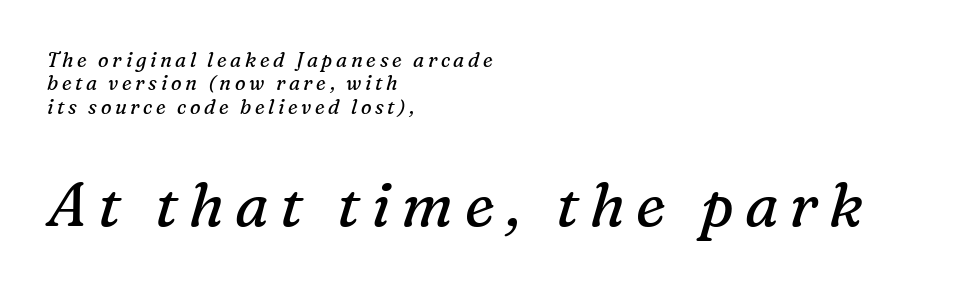
The letters look calm and open, with moderate or lighter stems. Unlike a clean sans, this face finishes its strokes with serifs. The paragraph shown leans on its left margin. Is this a fixed-width face? No — the glyphs have proportional, varying widths. Only glyphs here, with clear space below each row.
